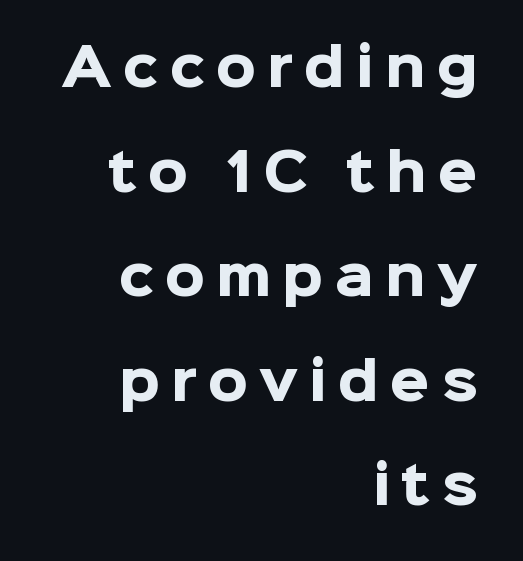
Q: Is the text bold? A: Yes.
Q: Is the text italic (slanted)? A: No, it is upright.
Q: Is the typeface a serif or a sans-serif typeface? A: Sans-serif.
Q: Is the text underlined? A: No.
Q: How is the paragraph aligned? A: Right-aligned.
Q: Is the spacing between letters normal or unusually wide? A: Unusually wide.
Q: Is the spacing between lines tight, normal or loose? A: Loose.
Q: Width (condensed, normal, or wide)? A: Normal.
Q: Stroke contrast? A: Low.
Q: x-height? A: Medium.
Q: Monospaced? A: No.
